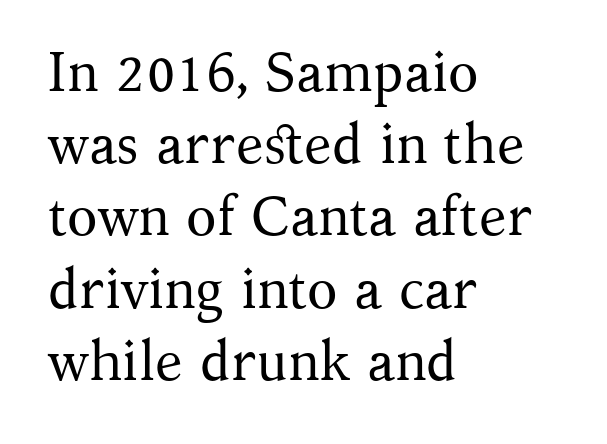
{"serif": "yes", "italic": "no", "bold": "no", "weight": "regular", "width": "normal", "stroke_contrast": "medium", "x_height": "medium", "monospaced": "no", "underline": "no", "align": "left", "line_spacing": "normal", "line_spacing_ratio": 1.29, "letter_spacing": "normal", "letter_spacing_em": 0.0, "glyph_px": 56}
